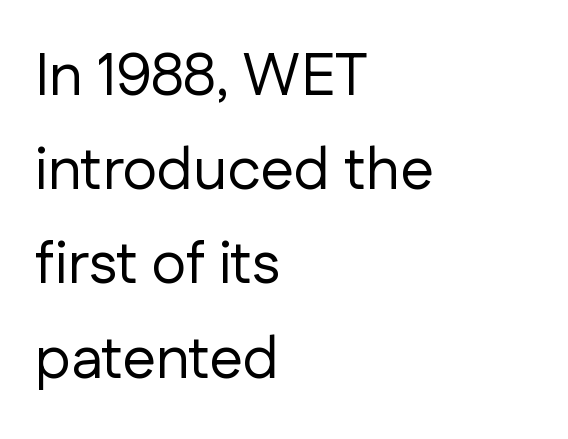
{"serif": "no", "italic": "no", "bold": "no", "weight": "regular", "width": "normal", "stroke_contrast": "low", "x_height": "medium", "monospaced": "no", "underline": "no", "align": "left", "line_spacing": "normal", "line_spacing_ratio": 1.57, "letter_spacing": "normal", "letter_spacing_em": 0.0, "glyph_px": 60}
